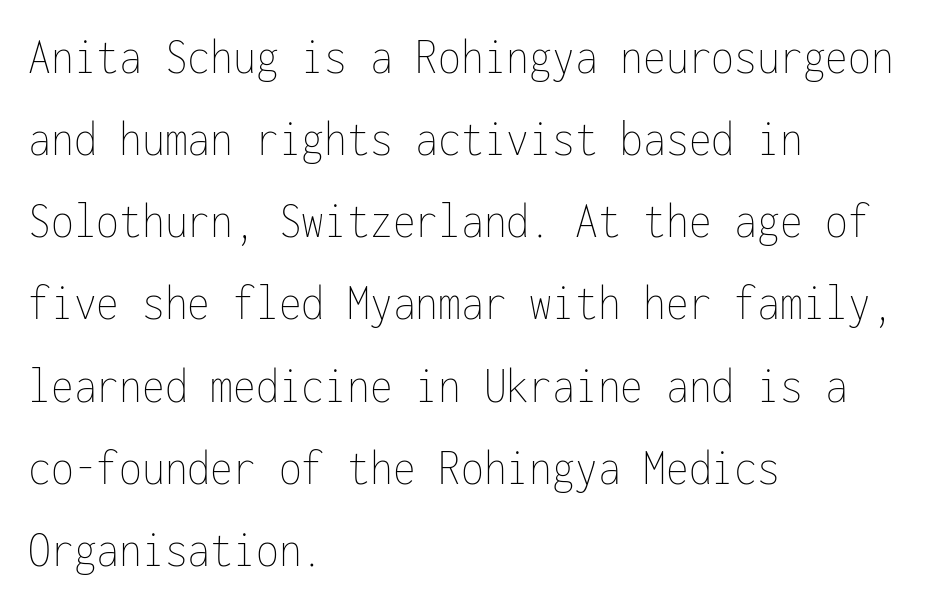
{"italic": "no", "bold": "no", "weight": "thin", "width": "condensed", "stroke_contrast": "low", "x_height": "medium", "monospaced": "yes", "underline": "no", "align": "left", "line_spacing": "normal", "line_spacing_ratio": 1.58, "letter_spacing": "normal", "letter_spacing_em": 0.0, "glyph_px": 52}
